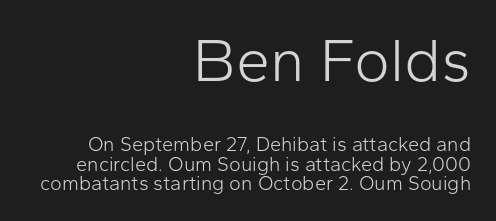
Q: Is the text bold? A: No.
Q: Is the text italic (slanted)? A: No, it is upright.
Q: Is the typeface a serif or a sans-serif typeface? A: Sans-serif.
Q: Is the text underlined? A: No.
Q: How is the paragraph aligned? A: Right-aligned.
Q: Is the spacing between letters normal or unusually wide? A: Normal.
Q: Is the spacing between lines tight, normal or loose? A: Tight.
Q: Which block of text is set in a larger size, the first (top) or the second (bottom)? A: The first (top) one.
Q: Width (condensed, normal, or wide)? A: Normal.
Q: Stroke contrast? A: Low.
Q: x-height? A: Medium.
Q: Monospaced? A: No.
